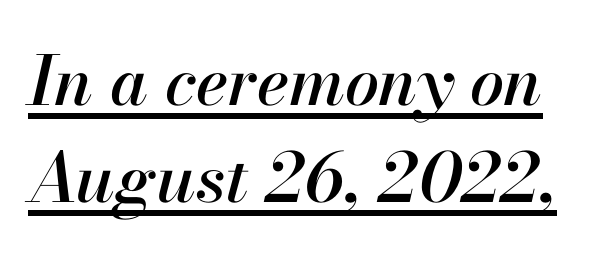
The image shows 68 px text type, italic (leaning right); set normal line spacing (1.43x), normal letter spacing, underlined; high stroke contrast and a small x-height.
